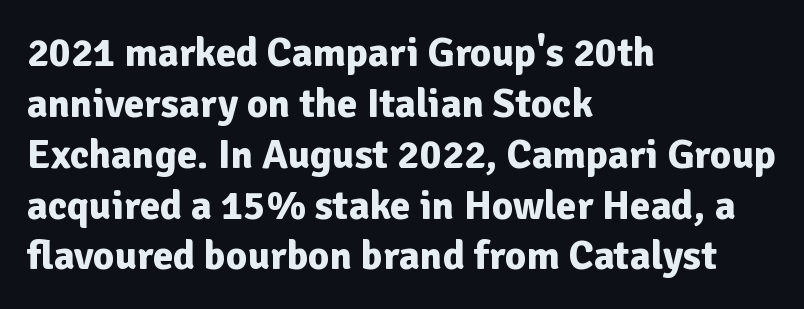
Is this a sans? Yes — the strokes have no serifs. Each word holds together tightly as a unit, with standard inter-letter gaps. Line beginnings align vertically; line endings do not. The rendering uses natural spacing where letterforms have individual widths.
